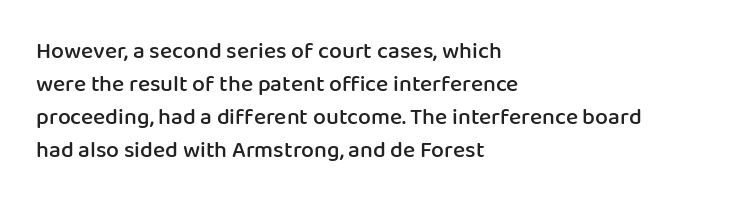
The image shows 23 px text type, upright; set left-aligned, normal line spacing (1.43x), normal letter spacing, not underlined.
